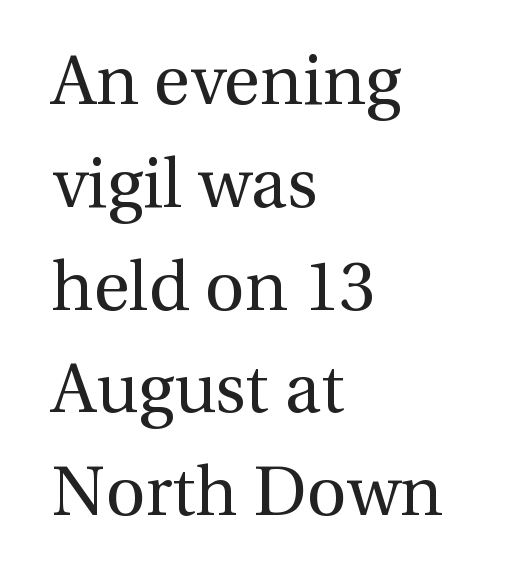
Check where the strokes stop: tiny serifs finish them off. No letter is thick-stroked: the sample isn't bold. Leading: standard. Compared with typical body copy, the letter spacing here is the same. A bare baseline throughout the passage.
